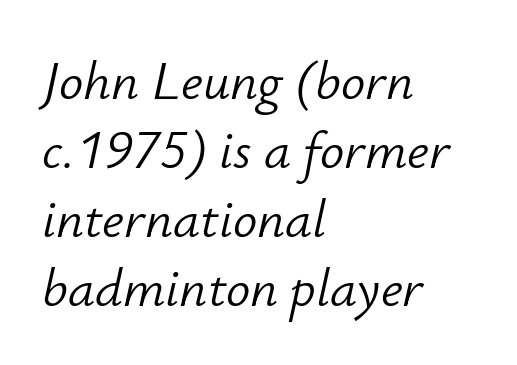
{"italic": "yes", "lean": "right", "slant_degrees": 12, "bold": "no", "weight": "light", "width": "normal", "stroke_contrast": "low", "x_height": "small", "monospaced": "no", "underline": "no", "align": "left", "line_spacing": "normal", "line_spacing_ratio": 1.28, "letter_spacing": "normal", "letter_spacing_em": 0.0, "glyph_px": 54}
